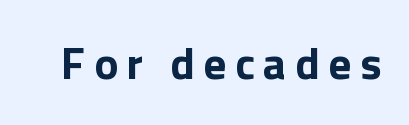
Q: Is the text bold? A: Yes.
Q: Is the text italic (slanted)? A: No, it is upright.
Q: Is the typeface a serif or a sans-serif typeface? A: Sans-serif.
Q: Is the text underlined? A: No.
Q: Width (condensed, normal, or wide)? A: Normal.
Q: x-height? A: Medium.
Q: Monospaced? A: No.
